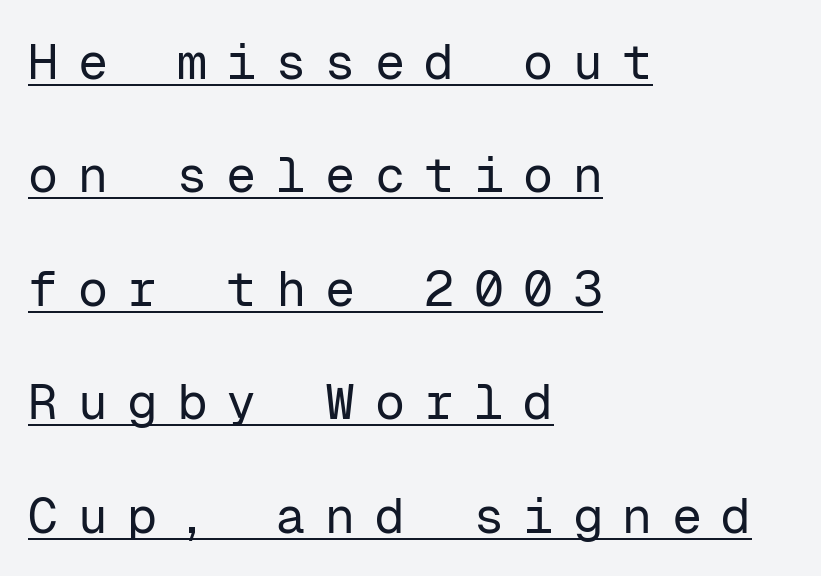
Are there feet on the stems? There aren't — it's a sans. Does the leading feel generous? Absolutely, it's lavish. Tracking value appears strongly positive — letters spread wide. Looks like terminal output: every glyph gets an equal slot. Like a heading marked for emphasis, these lines bear an underscore. No extra ink here — the face is not bold.
